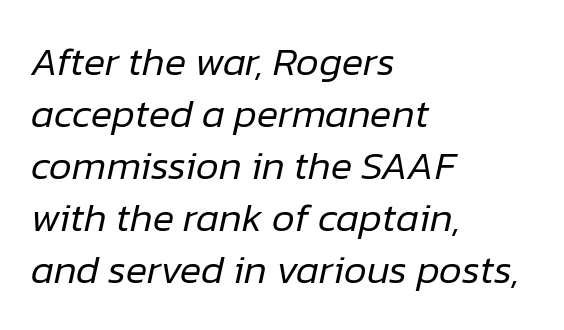
A typesetter would call this leading conventional body-copy spacing. Compared with ordinary roman type, these characters are visibly tilted. Stems here are at most as thick as an everyday book face. Horizontal alignment here is leftward, the default for most running prose.
